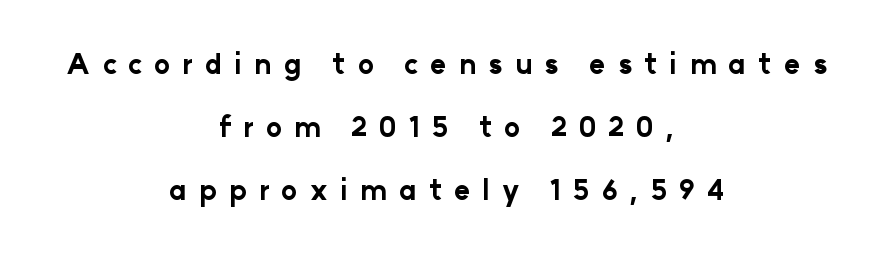
Tracking here is generous; glyphs stand well apart from one another. Does the weight exceed regular? Yes, all the way to bold. Casual observation: everything's sitting right in the middle. Whoever set this chose breathing room over compactness in the vertical rhythm. The foot of each line stays bare and open.
